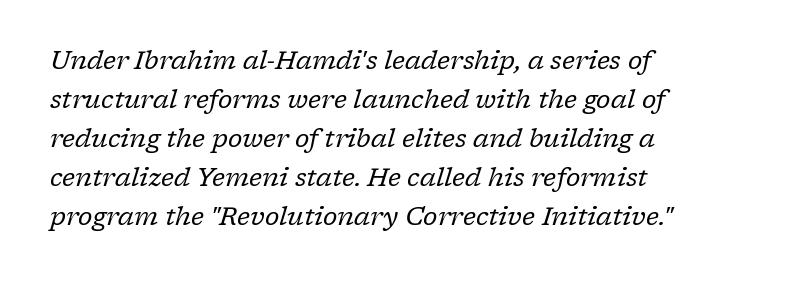
Q: Is the text bold? A: No.
Q: Is the text italic (slanted)? A: Yes, it leans right by about 17 degrees.
Q: Is the text underlined? A: No.
Q: How is the paragraph aligned? A: Left-aligned.
Q: Is the spacing between letters normal or unusually wide? A: Normal.
Q: Is the spacing between lines tight, normal or loose? A: Normal.
